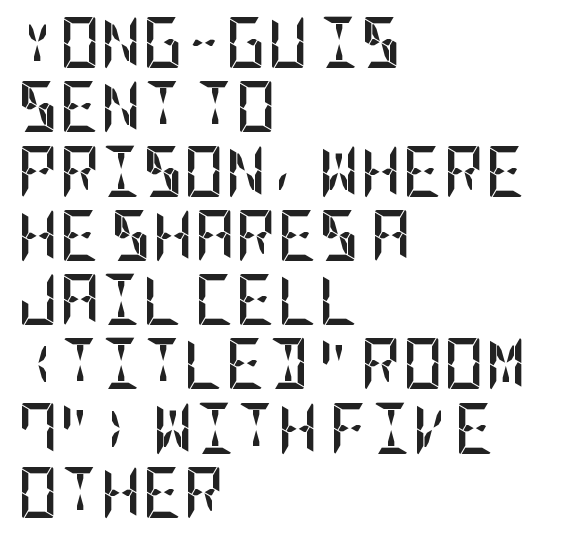
The image shows 51 px semibold, condensed sans-serif type, upright; set left-aligned, normal line spacing (1.26x), normal letter spacing, not underlined; low stroke contrast and a large x-height.
